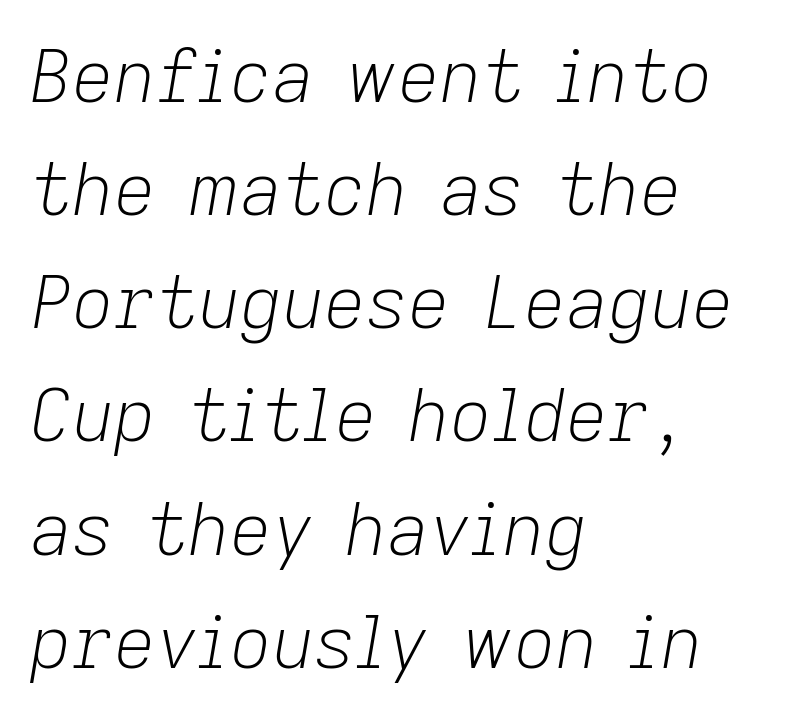
Q: Is the text bold? A: No.
Q: Is the text italic (slanted)? A: Yes, it leans right by about 9 degrees.
Q: Is the text underlined? A: No.
Q: How is the paragraph aligned? A: Left-aligned.
Q: Is the spacing between letters normal or unusually wide? A: Normal.
Q: Is the spacing between lines tight, normal or loose? A: Normal.
Q: Width (condensed, normal, or wide)? A: Normal.
Q: Stroke contrast? A: Low.
Q: x-height? A: Medium.
Q: Monospaced? A: No.
